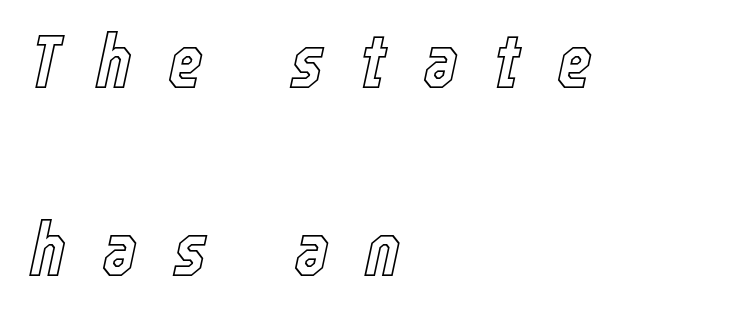
{"italic": "yes", "lean": "right", "slant_degrees": 12, "width": "condensed", "x_height": "medium", "monospaced": "no", "underline": "no", "align": "left", "line_spacing": "loose", "line_spacing_ratio": 2.48, "letter_spacing": "wide", "letter_spacing_em": 0.47, "glyph_px": 76}
